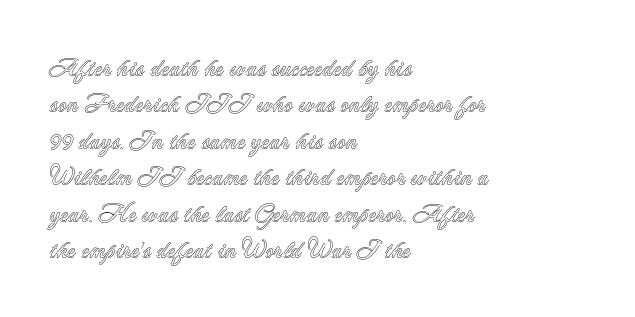
A normal amount of white space separates one row of letters from the next. Nobody touched the tracking dial on this one. Quick note: underline off.
